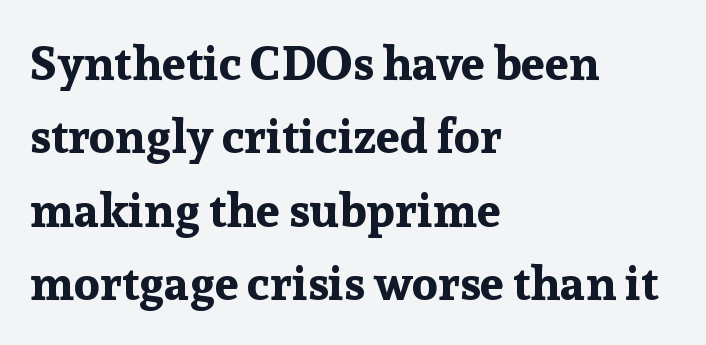
Q: Is the text bold? A: Yes.
Q: Is the text italic (slanted)? A: No, it is upright.
Q: Is the typeface a serif or a sans-serif typeface? A: Serif.
Q: Is the text underlined? A: No.
Q: How is the paragraph aligned? A: Left-aligned.
Q: Is the spacing between letters normal or unusually wide? A: Normal.
Q: Is the spacing between lines tight, normal or loose? A: Normal.
Q: Width (condensed, normal, or wide)? A: Normal.
Q: Stroke contrast? A: Low.
Q: x-height? A: Medium.
Q: Monospaced? A: No.
